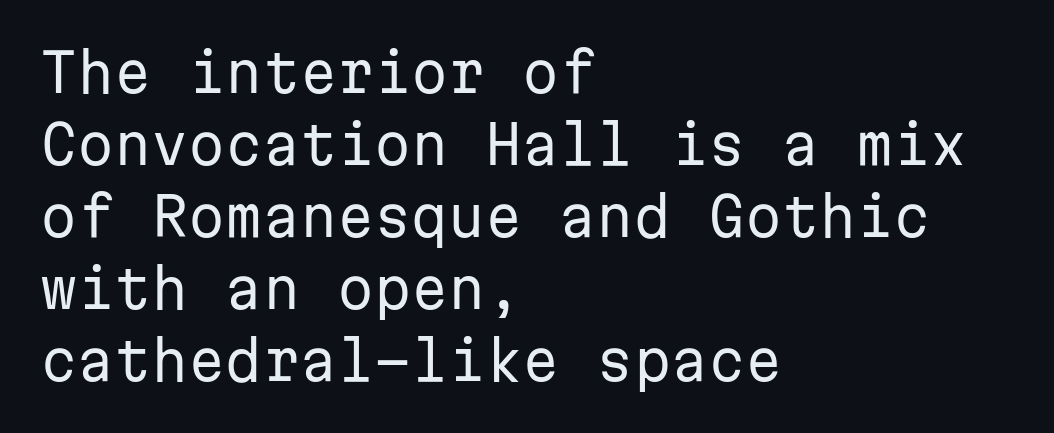
{"serif": "no", "italic": "no", "bold": "no", "weight": "regular", "width": "normal", "stroke_contrast": "low", "x_height": "medium", "monospaced": "yes", "underline": "no", "align": "left", "line_spacing": "normal", "line_spacing_ratio": 1.36, "letter_spacing": "normal", "letter_spacing_em": 0.0, "glyph_px": 53}
